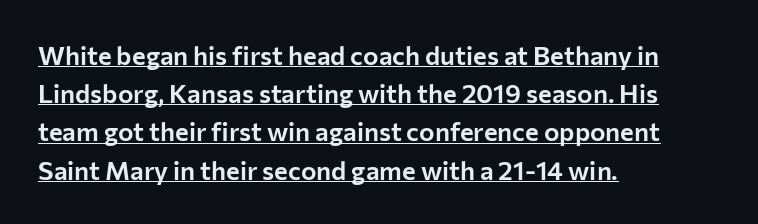
The image shows 26 px text type, upright; set left-aligned, normal line spacing (1.47x), normal letter spacing, underlined.
